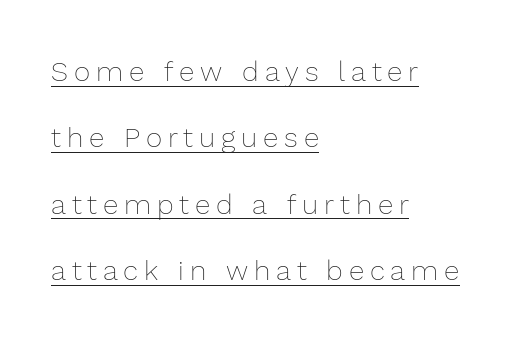
Q: Is the text bold? A: No.
Q: Is the text italic (slanted)? A: No, it is upright.
Q: Is the text underlined? A: Yes.
Q: How is the paragraph aligned? A: Left-aligned.
Q: Is the spacing between letters normal or unusually wide? A: Unusually wide.
Q: Is the spacing between lines tight, normal or loose? A: Loose.
Q: Width (condensed, normal, or wide)? A: Normal.
Q: Stroke contrast? A: Low.
Q: x-height? A: Medium.
Q: Monospaced? A: No.
